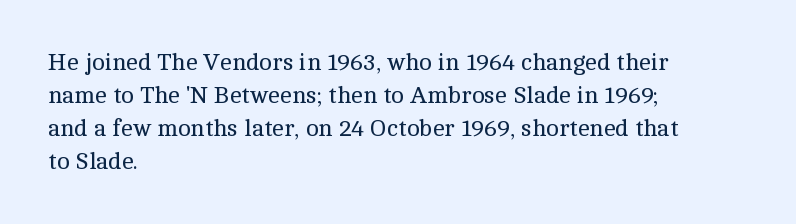
The image shows 24 px text type, upright; set left-aligned, normal line spacing (1.38x), normal letter spacing, not underlined.
